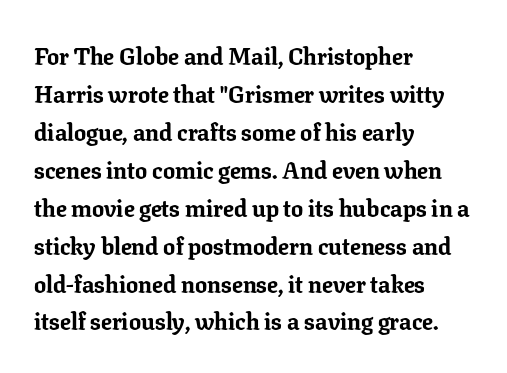
The space between consecutive lines is moderate. Alignment: flush left. The passage shown is not underscored anywhere. The type is set solid horizontally, with unmodified tracking. The characters look thick and weighty, a clear bold. Unlike italic type, these characters show no tilt at all.
